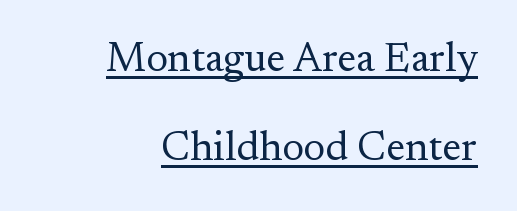
{"serif": "yes", "italic": "no", "bold": "no", "weight": "regular", "width": "normal", "stroke_contrast": "medium", "x_height": "small", "monospaced": "no", "underline": "yes", "align": "right", "line_spacing": "loose", "line_spacing_ratio": 2.17, "letter_spacing": "normal", "letter_spacing_em": 0.0, "glyph_px": 41}
